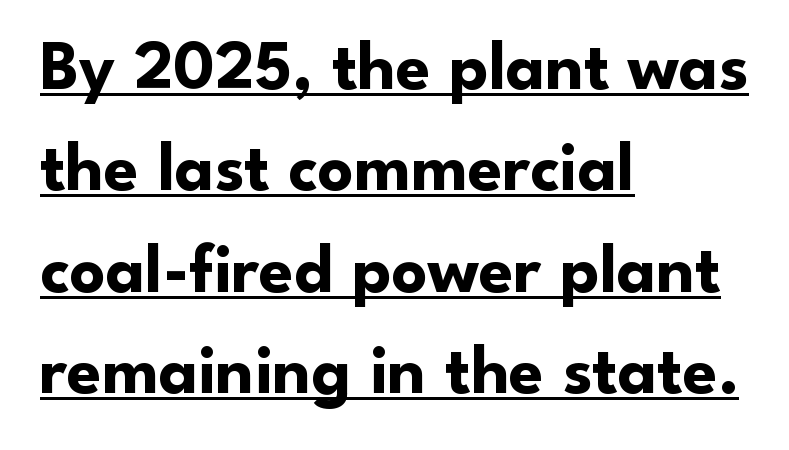
Q: Is the text bold? A: Yes.
Q: Is the text italic (slanted)? A: No, it is upright.
Q: Is the typeface a serif or a sans-serif typeface? A: Sans-serif.
Q: Is the text underlined? A: Yes.
Q: How is the paragraph aligned? A: Left-aligned.
Q: Is the spacing between letters normal or unusually wide? A: Normal.
Q: Is the spacing between lines tight, normal or loose? A: Normal.
Q: Width (condensed, normal, or wide)? A: Normal.
Q: Stroke contrast? A: Low.
Q: x-height? A: Small.
Q: Monospaced? A: No.
